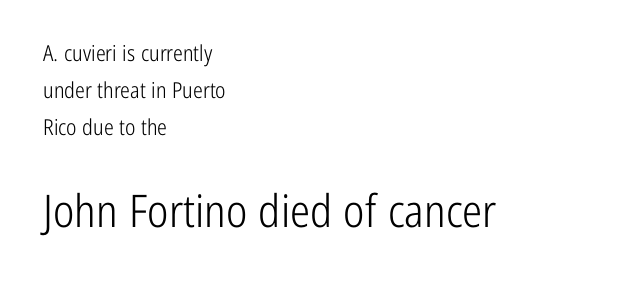
Q: Is the text bold? A: No.
Q: Is the text italic (slanted)? A: No, it is upright.
Q: Is the typeface a serif or a sans-serif typeface? A: Sans-serif.
Q: Is the text underlined? A: No.
Q: How is the paragraph aligned? A: Left-aligned.
Q: Is the spacing between letters normal or unusually wide? A: Normal.
Q: Is the spacing between lines tight, normal or loose? A: Normal.
Q: Which block of text is set in a larger size, the first (top) or the second (bottom)? A: The second (bottom) one.
Q: Width (condensed, normal, or wide)? A: Condensed.
Q: Stroke contrast? A: Low.
Q: x-height? A: Medium.
Q: Monospaced? A: No.
